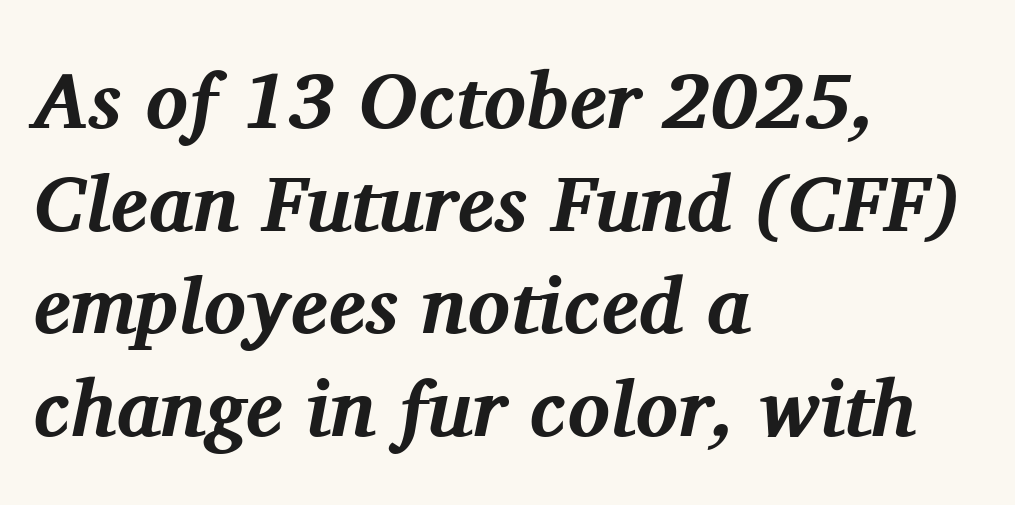
Each row of text sits above clean, open space. Think of a printed novel: that variable character pitch is what you see here. Tracking value appears to be zero — textbook default spacing. Typeset ragged right — the left edge is the straight one. Slant detected: the letters are inclined.
